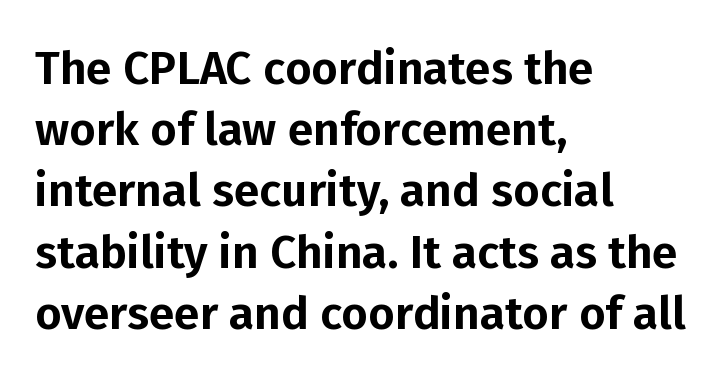
{"serif": "no", "italic": "no", "width": "normal", "stroke_contrast": "low", "x_height": "medium", "monospaced": "no", "underline": "no", "align": "left", "line_spacing": "normal", "line_spacing_ratio": 1.33, "letter_spacing": "normal", "letter_spacing_em": 0.0, "glyph_px": 46}
